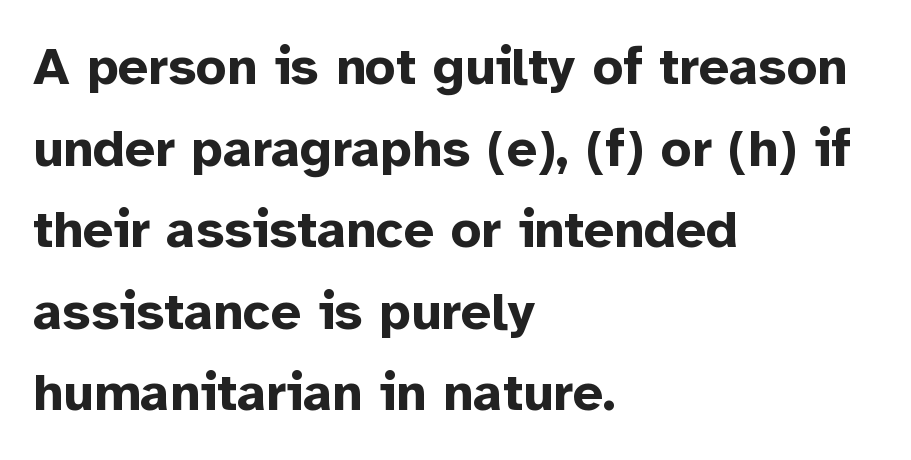
{"serif": "no", "italic": "no", "bold": "yes", "weight": "bold", "width": "normal", "stroke_contrast": "low", "x_height": "medium", "monospaced": "no", "underline": "no", "align": "left", "line_spacing": "normal", "line_spacing_ratio": 1.54, "letter_spacing": "normal", "letter_spacing_em": 0.0, "glyph_px": 53}
